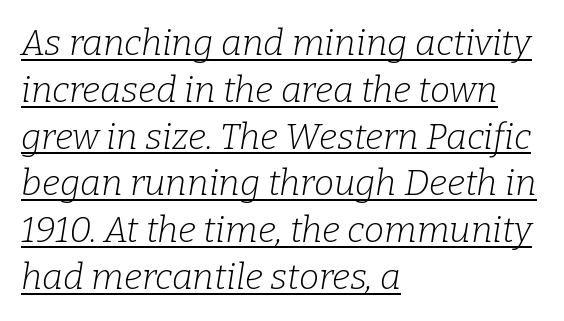
Caption: multi-line text, flush left, ragged right. The face used here appears with an underline applied. The face used here is rendered with its standard letterfit. When letters slant like this, we call the style italic. Classification — serif. Unbolded letterforms with no extra heft.
